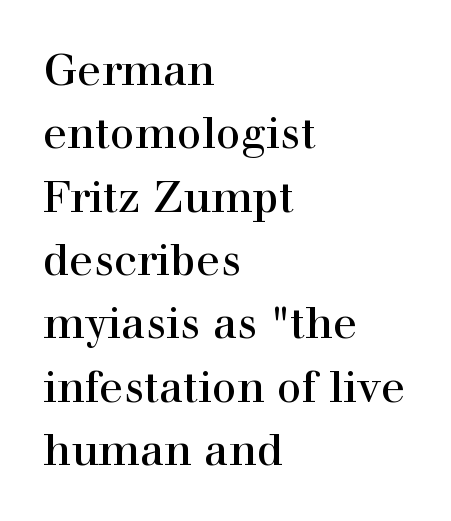
Q: Is the text italic (slanted)? A: No, it is upright.
Q: Is the typeface a serif or a sans-serif typeface? A: Serif.
Q: Is the text underlined? A: No.
Q: How is the paragraph aligned? A: Left-aligned.
Q: Is the spacing between letters normal or unusually wide? A: Normal.
Q: Is the spacing between lines tight, normal or loose? A: Normal.
Q: Width (condensed, normal, or wide)? A: Normal.
Q: x-height? A: Medium.
Q: Monospaced? A: No.
